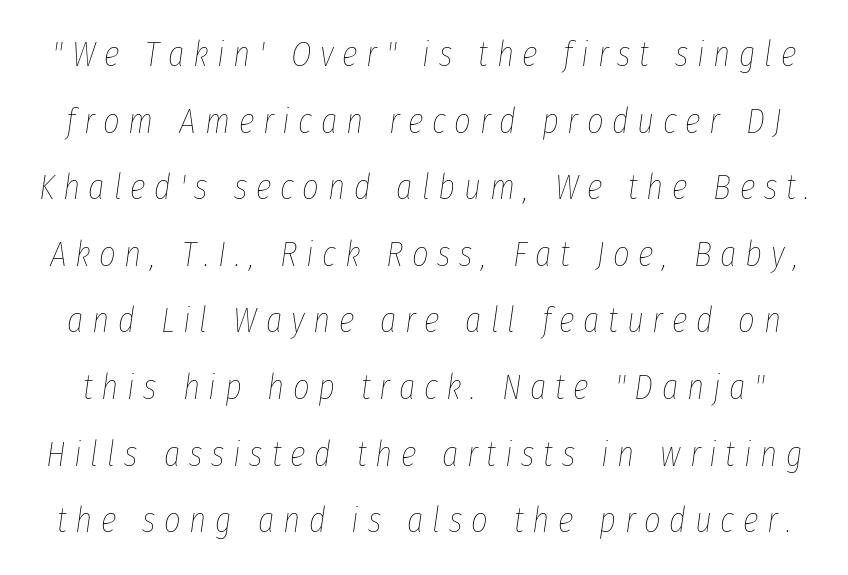
Q: Is the text bold? A: No.
Q: Is the text italic (slanted)? A: Yes, it leans right by about 8 degrees.
Q: Is the text underlined? A: No.
Q: Is the spacing between letters normal or unusually wide? A: Unusually wide.
Q: Width (condensed, normal, or wide)? A: Condensed.
Q: Stroke contrast? A: Low.
Q: x-height? A: Medium.
Q: Monospaced? A: No.
